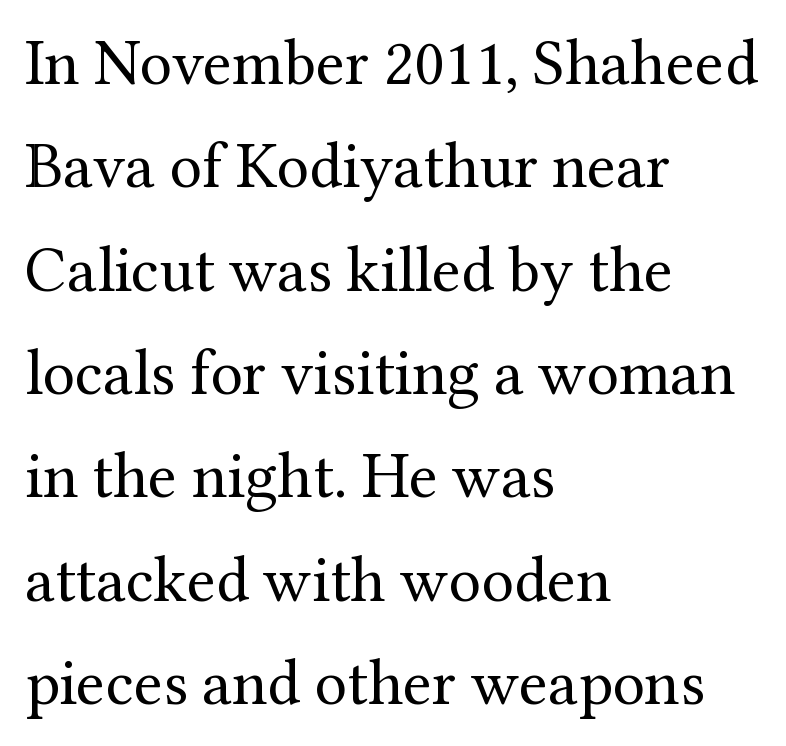
{"serif": "yes", "italic": "no", "bold": "no", "weight": "regular", "width": "normal", "stroke_contrast": "medium", "x_height": "medium", "monospaced": "no", "underline": "no", "align": "left", "line_spacing": "normal", "line_spacing_ratio": 1.59, "letter_spacing": "normal", "letter_spacing_em": 0.0, "glyph_px": 65}
